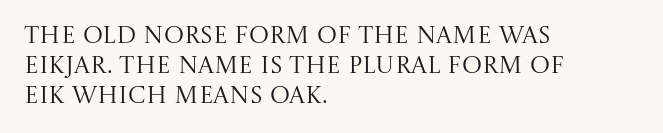
Q: Is the text bold? A: No.
Q: Is the text italic (slanted)? A: No, it is upright.
Q: Is the text underlined? A: No.
Q: How is the paragraph aligned? A: Left-aligned.
Q: Is the spacing between letters normal or unusually wide? A: Normal.
